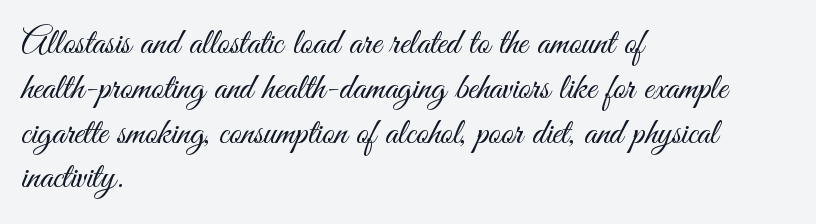
Q: Is the text bold? A: No.
Q: Is the text italic (slanted)? A: Yes.
Q: Is the typeface a serif or a sans-serif typeface? A: Sans-serif.
Q: Is the text underlined? A: No.
Q: How is the paragraph aligned? A: Left-aligned.
Q: Is the spacing between letters normal or unusually wide? A: Normal.
Q: Width (condensed, normal, or wide)? A: Condensed.
Q: Stroke contrast? A: Medium.
Q: x-height? A: Small.
Q: Monospaced? A: No.
